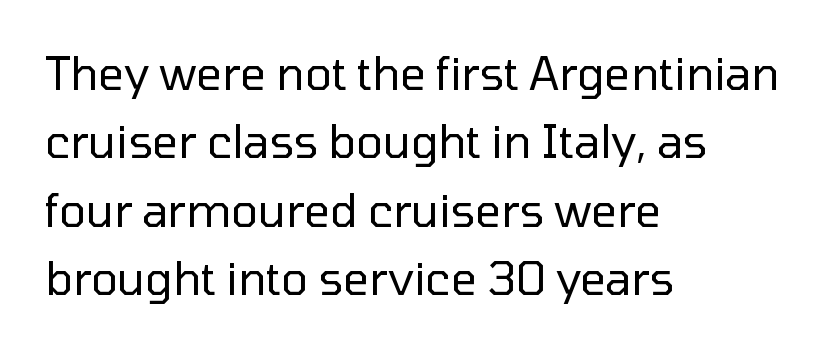
A typesetter would call this proportional, since set widths differ per character. Honestly, there is no underline to notice here at all. Note: no serifs on the glyphs. This rendering uses left alignment, leaving the right contour irregular. The letters stand upright; this is a roman face.
